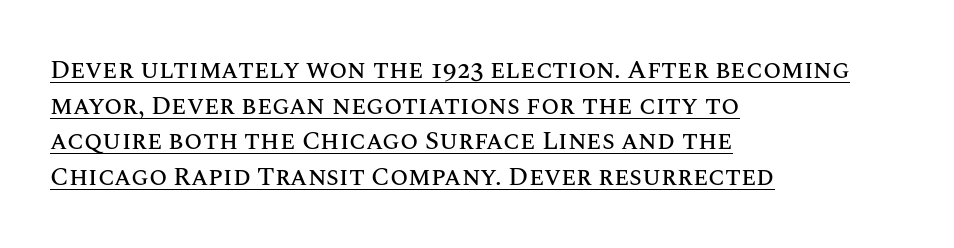
{"italic": "no", "underline": "yes", "align": "left", "line_spacing": "normal", "line_spacing_ratio": 1.37, "letter_spacing": "normal", "letter_spacing_em": 0.0, "glyph_px": 26}
